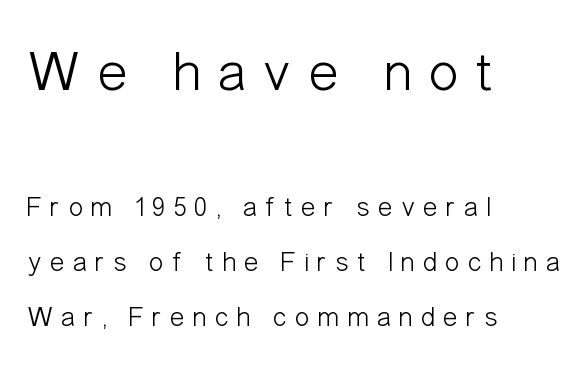
Is this a sans? Yes — the strokes have no serifs. Spacing verdict: proportional, widths tailored to each character. Between these two stacked blocks, the higher one wins on size. The face used here is rendered with a markedly widened letterfit. Stroke mass is kept to a normal reading level or below.
